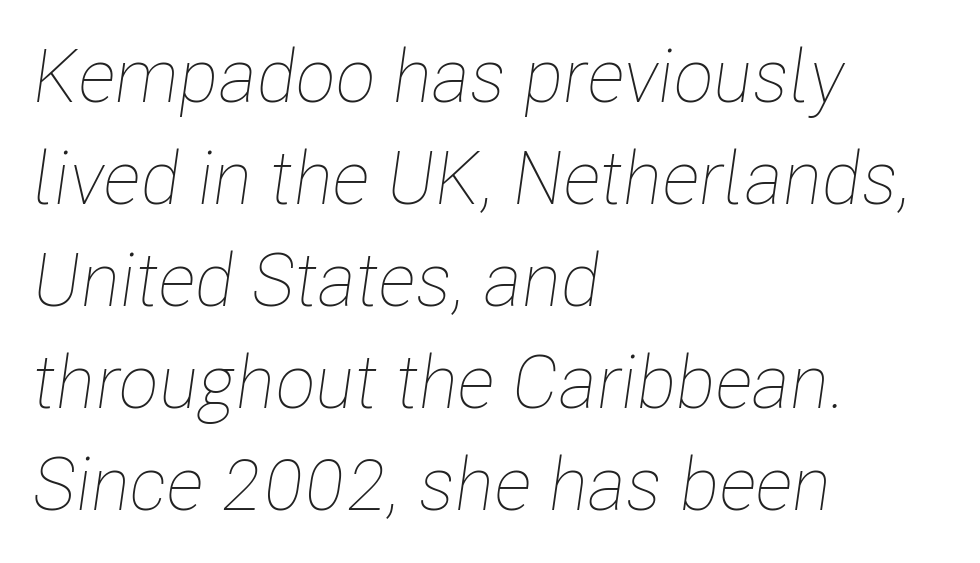
{"italic": "yes", "lean": "right", "slant_degrees": 8, "bold": "no", "weight": "thin", "width": "condensed", "stroke_contrast": "low", "x_height": "medium", "monospaced": "no", "underline": "no", "align": "left", "line_spacing": "normal", "line_spacing_ratio": 1.38, "letter_spacing": "normal", "letter_spacing_em": 0.0, "glyph_px": 74}
